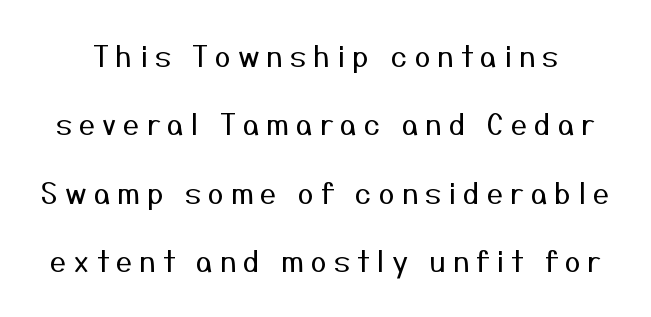
The image shows 29 px regular-weight sans-serif type, upright; set loose line spacing (2.36x), unusually wide letter spacing (+0.24 em), not underlined; medium stroke contrast and a medium x-height.
